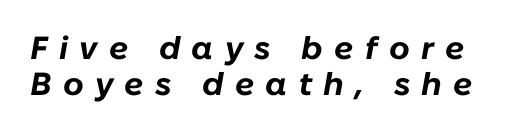
Students, note that the glyphs here are deliberately spaced far apart. Cramped leading. The passage shown is emphatically bold. Slanted lettering throughout.
